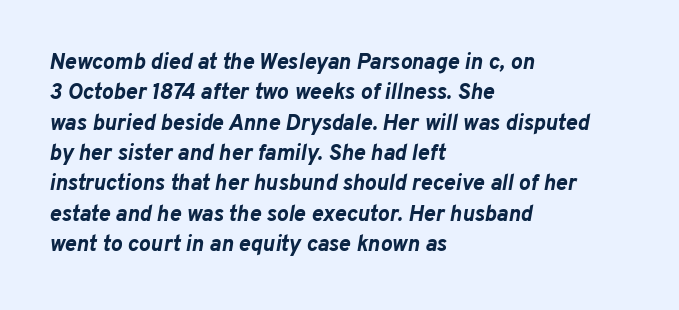
{"italic": "yes", "lean": "right", "slant_degrees": 10, "bold": "yes", "underline": "no", "align": "left", "line_spacing": "normal", "line_spacing_ratio": 1.38, "letter_spacing": "normal", "letter_spacing_em": 0.0, "glyph_px": 22}
